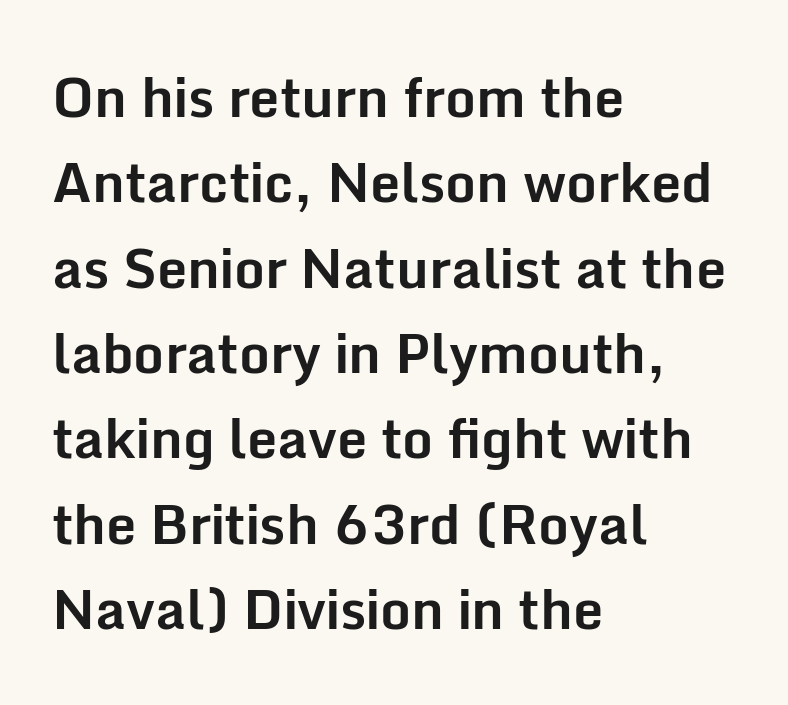
The image shows 54 px bold sans-serif type, upright; set left-aligned, normal line spacing (1.58x), normal letter spacing, not underlined; low stroke contrast and a medium x-height.
